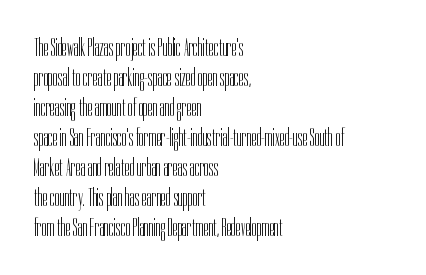
{"italic": "no", "bold": "no", "underline": "no", "align": "left", "line_spacing_ratio": 1.2, "letter_spacing": "normal", "letter_spacing_em": 0.0, "glyph_px": 25}
